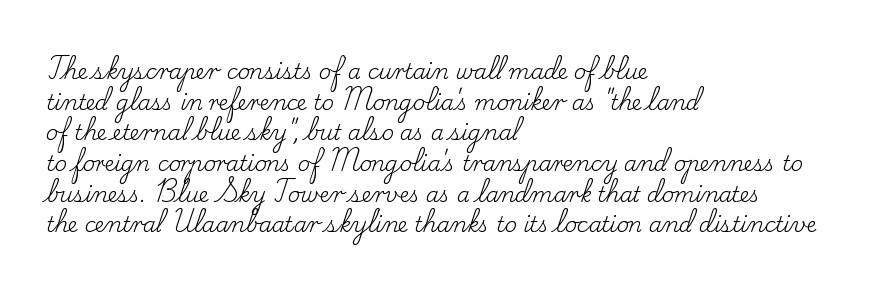
Q: Is the text bold? A: No.
Q: Is the text italic (slanted)? A: Yes.
Q: Is the text underlined? A: No.
Q: How is the paragraph aligned? A: Left-aligned.
Q: Is the spacing between letters normal or unusually wide? A: Normal.
Q: Is the spacing between lines tight, normal or loose? A: Normal.
